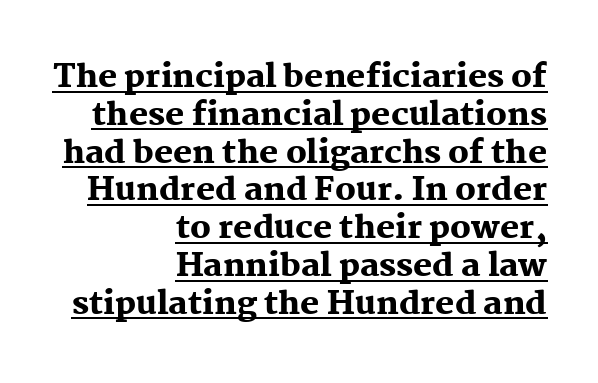
Q: Is the text bold? A: Yes.
Q: Is the text italic (slanted)? A: No, it is upright.
Q: Is the typeface a serif or a sans-serif typeface? A: Serif.
Q: Is the text underlined? A: Yes.
Q: How is the paragraph aligned? A: Right-aligned.
Q: Is the spacing between letters normal or unusually wide? A: Normal.
Q: Width (condensed, normal, or wide)? A: Normal.
Q: Stroke contrast? A: Medium.
Q: x-height? A: Medium.
Q: Monospaced? A: No.
